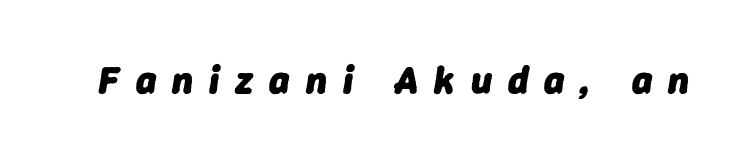
{"italic": "yes", "lean": "right", "slant_degrees": 9, "bold": "yes", "weight": "heavy", "width": "normal", "stroke_contrast": "low", "x_height": "medium", "monospaced": "no", "underline": "no", "letter_spacing": "wide", "letter_spacing_em": 0.41, "glyph_px": 39}
